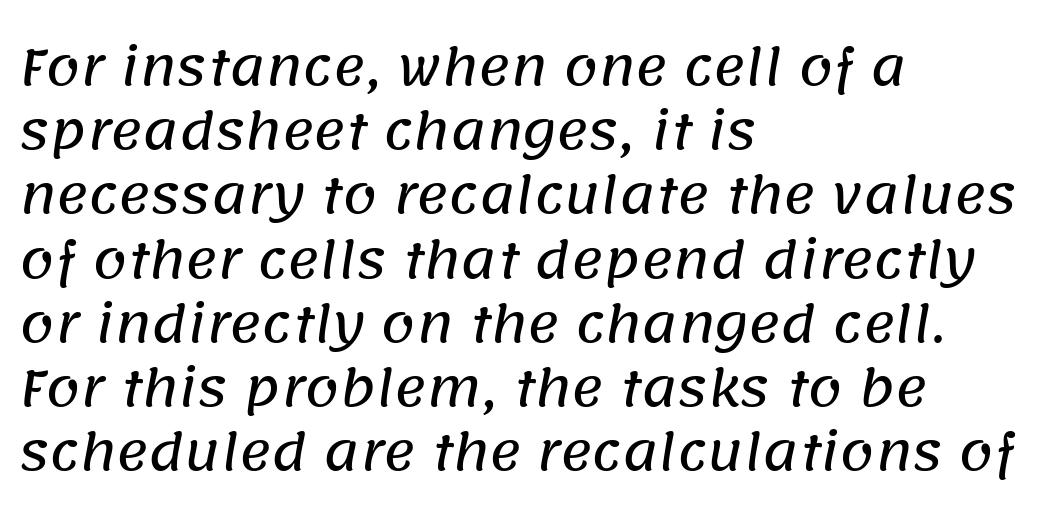
The image shows 49 px sans-serif type; set left-aligned, normal line spacing (1.31x), normal letter spacing, not underlined; low stroke contrast and a large x-height.
